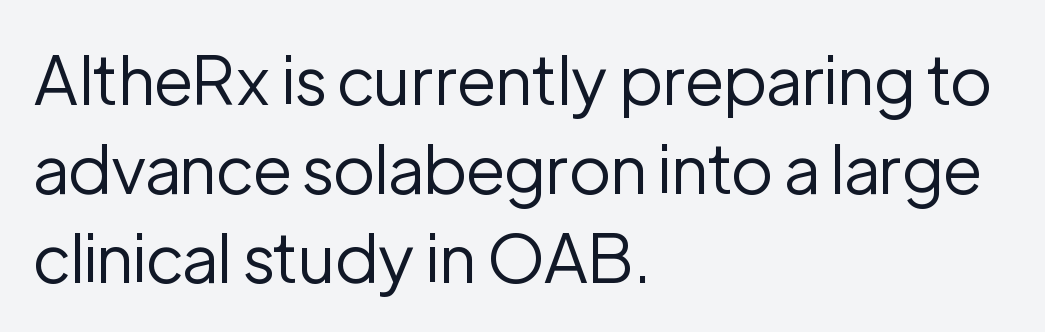
Q: Is the text bold? A: No.
Q: Is the text italic (slanted)? A: No, it is upright.
Q: Is the typeface a serif or a sans-serif typeface? A: Sans-serif.
Q: Is the text underlined? A: No.
Q: How is the paragraph aligned? A: Left-aligned.
Q: Is the spacing between letters normal or unusually wide? A: Normal.
Q: Is the spacing between lines tight, normal or loose? A: Normal.
Q: Width (condensed, normal, or wide)? A: Normal.
Q: Stroke contrast? A: Low.
Q: x-height? A: Medium.
Q: Monospaced? A: No.
